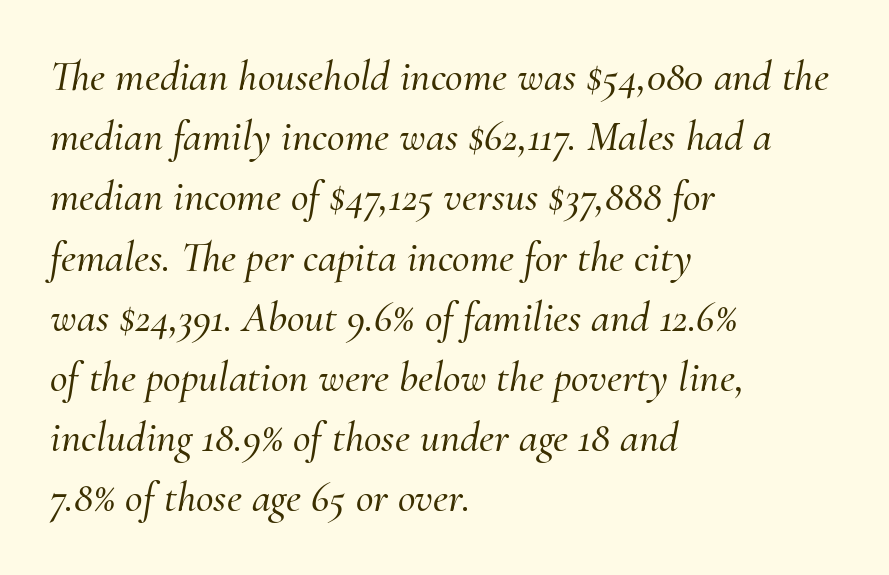
The image shows 43 px serif type, italic (leaning right); set left-aligned, normal line spacing (1.4x), normal letter spacing, not underlined; medium stroke contrast and a small x-height.
